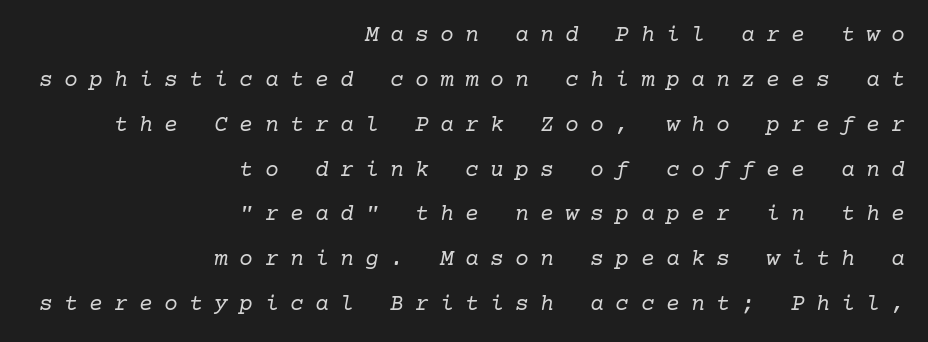
A quiet, ordinary-to-light weight characterises the typeface. An italicized treatment has been applied to the whole sample. What's the leading like? Stretched, with rows far apart. The line texture is sparse and dotted thanks to wide tracking. Honestly, there is no underline to notice here at all.
